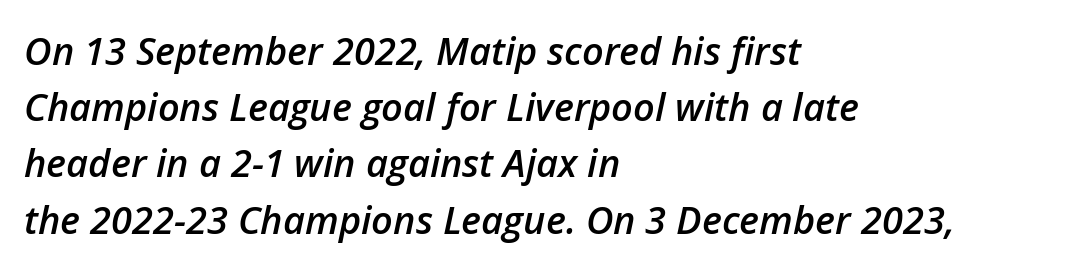
{"italic": "yes", "lean": "right", "slant_degrees": 12, "bold": "semi", "weight": "semibold", "width": "normal", "stroke_contrast": "low", "x_height": "medium", "monospaced": "no", "underline": "no", "align": "left", "line_spacing": "normal", "line_spacing_ratio": 1.48, "letter_spacing": "normal", "letter_spacing_em": 0.0, "glyph_px": 38}
